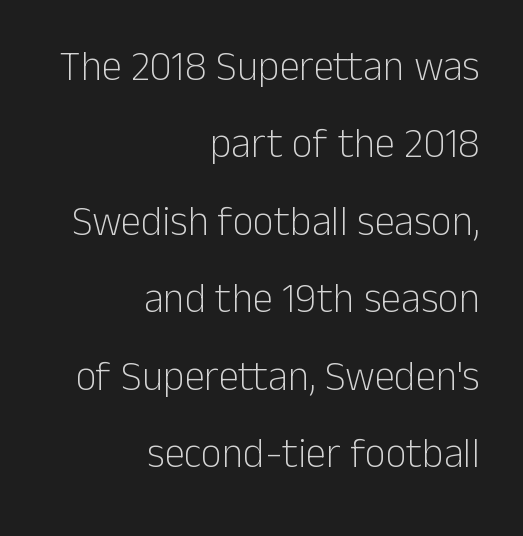
The image shows 41 px light sans-serif type, upright; set right-aligned, line spacing 1.89x, normal letter spacing, not underlined; low stroke contrast and a medium x-height.
